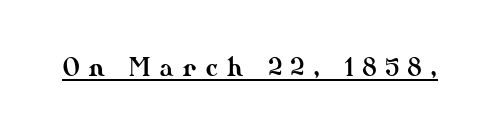
Q: Is the text italic (slanted)? A: No, it is upright.
Q: Is the text underlined? A: Yes.
Q: Is the spacing between letters normal or unusually wide? A: Unusually wide.
